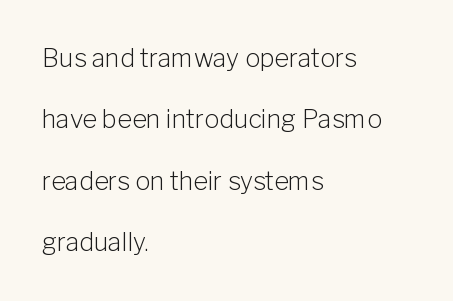
How would I describe the line gaps? Wide and relaxed. Type without underlining. In terms of posture, this sample is upright. The gaps between neighbouring characters are ordinary and unremarkable.
